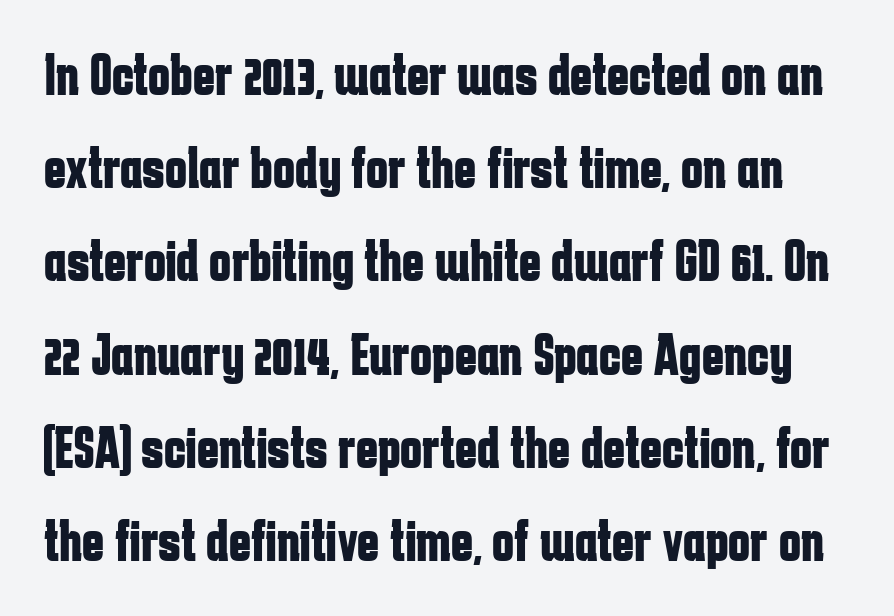
The image shows 59 px bold, condensed sans-serif type, upright; set normal line spacing (1.58x), normal letter spacing, not underlined; low stroke contrast and a medium x-height.
